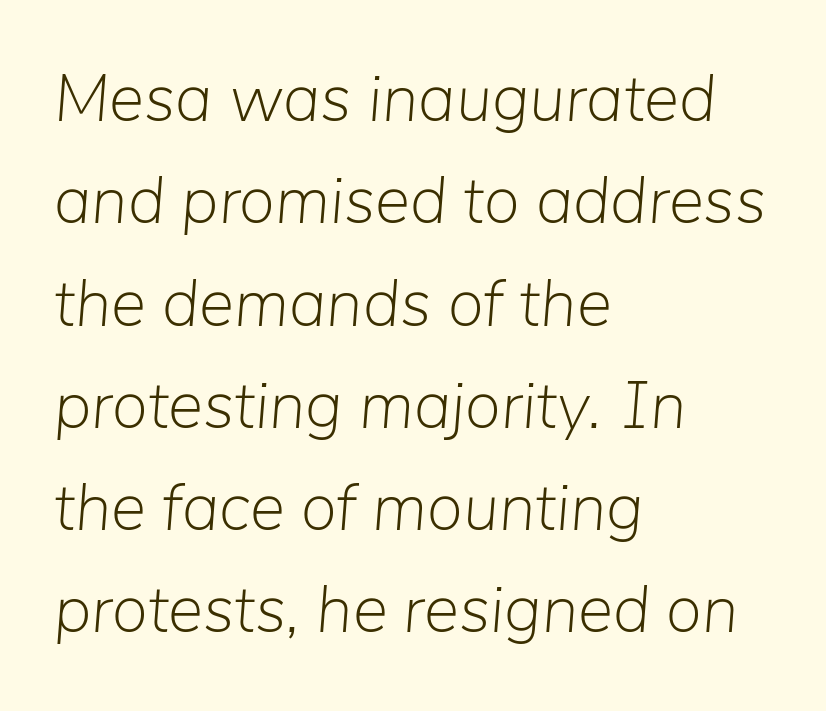
Q: Is the text bold? A: No.
Q: Is the text italic (slanted)? A: Yes, it leans right by about 5 degrees.
Q: Is the text underlined? A: No.
Q: How is the paragraph aligned? A: Left-aligned.
Q: Is the spacing between letters normal or unusually wide? A: Normal.
Q: Is the spacing between lines tight, normal or loose? A: Normal.
Q: Width (condensed, normal, or wide)? A: Normal.
Q: Stroke contrast? A: Low.
Q: x-height? A: Medium.
Q: Monospaced? A: No.
